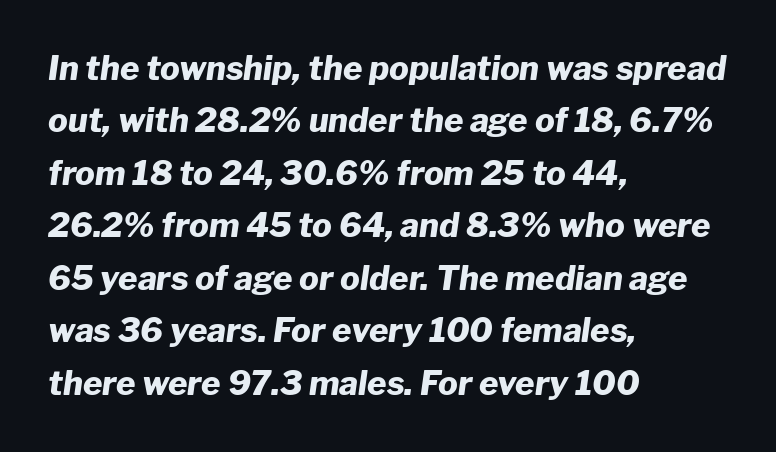
Q: Is the text bold? A: Yes.
Q: Is the text italic (slanted)? A: Yes, it leans right by about 8 degrees.
Q: Is the text underlined? A: No.
Q: How is the paragraph aligned? A: Left-aligned.
Q: Is the spacing between letters normal or unusually wide? A: Normal.
Q: Is the spacing between lines tight, normal or loose? A: Normal.
Q: Width (condensed, normal, or wide)? A: Normal.
Q: Stroke contrast? A: Low.
Q: x-height? A: Medium.
Q: Monospaced? A: No.
